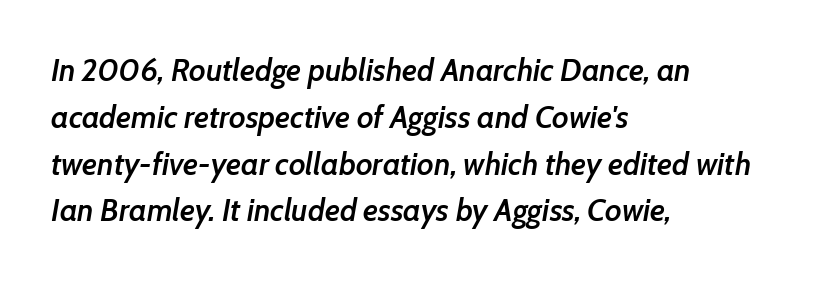
The image shows 31 px semibold type, italic (leaning right); set left-aligned, normal line spacing (1.51x), normal letter spacing, not underlined; low stroke contrast and a medium x-height.
